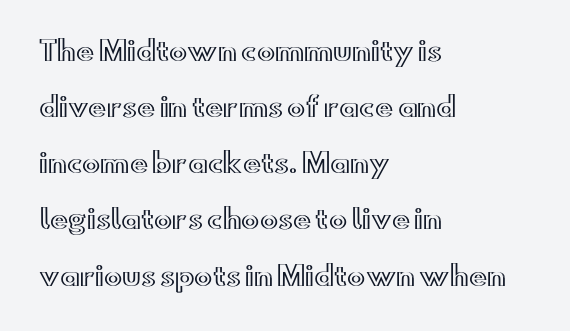
{"italic": "no", "underline": "no", "align": "left", "line_spacing": "loose", "line_spacing_ratio": 2.08, "letter_spacing": "normal", "letter_spacing_em": 0.0, "glyph_px": 27}
